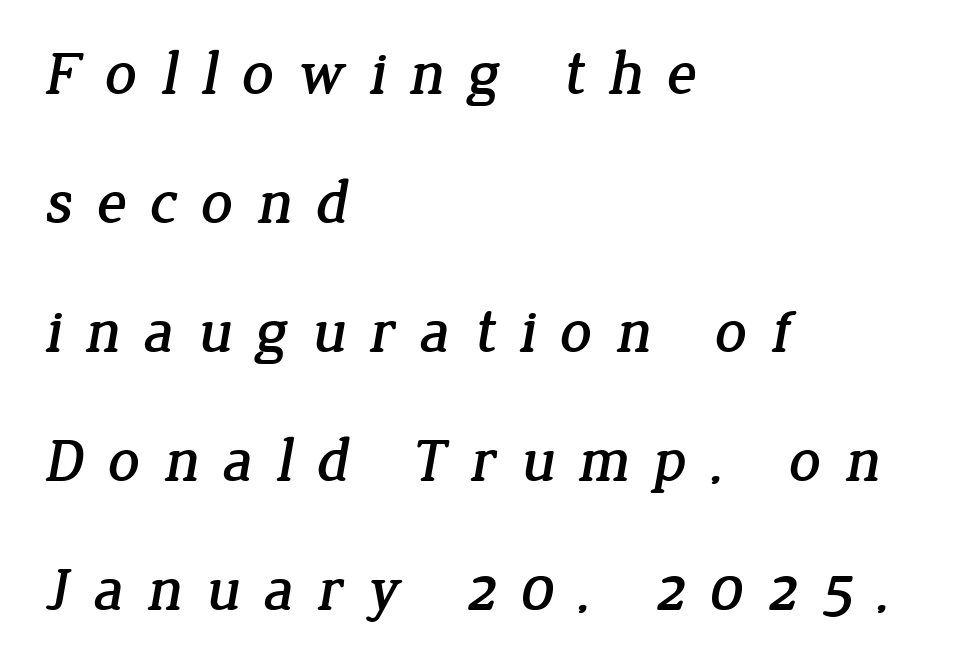
Q: Is the typeface a serif or a sans-serif typeface? A: Serif.
Q: Is the text underlined? A: No.
Q: How is the paragraph aligned? A: Left-aligned.
Q: Is the spacing between letters normal or unusually wide? A: Unusually wide.
Q: Is the spacing between lines tight, normal or loose? A: Loose.
Q: Width (condensed, normal, or wide)? A: Normal.
Q: Stroke contrast? A: Low.
Q: x-height? A: Medium.
Q: Monospaced? A: No.
